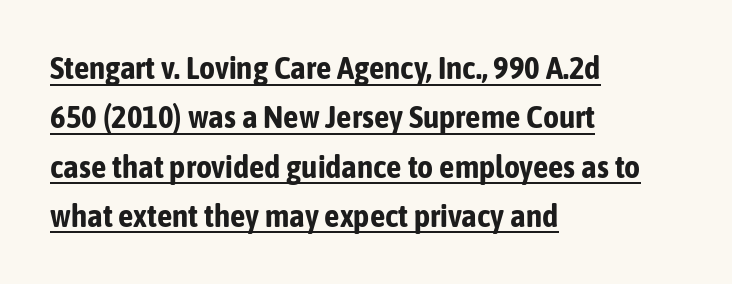
{"serif": "no", "italic": "no", "bold": "yes", "weight": "bold", "width": "condensed", "stroke_contrast": "low", "x_height": "medium", "monospaced": "no", "underline": "yes", "align": "left", "line_spacing": "normal", "line_spacing_ratio": 1.59, "letter_spacing": "normal", "letter_spacing_em": 0.0, "glyph_px": 31}
